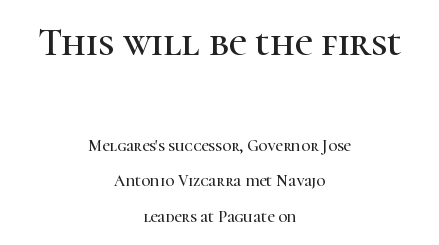
The image shows 39 px serif type, upright; set centered, loose line spacing (2.22x), normal letter spacing, not underlined; the first (top) block is 2.44x larger; high stroke contrast and a medium x-height.
